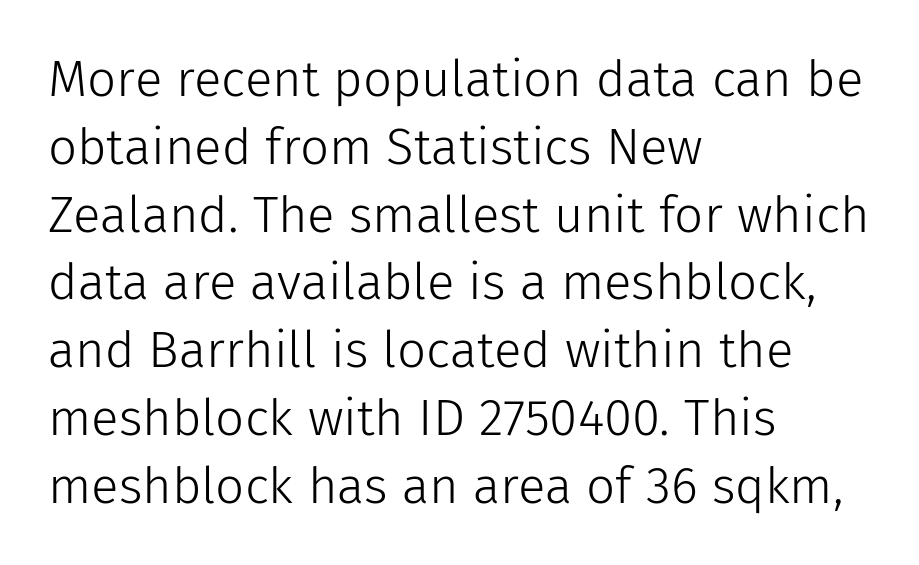
The image shows 51 px light sans-serif type, upright; set left-aligned, normal line spacing (1.33x), normal letter spacing, not underlined; low stroke contrast and a medium x-height.
